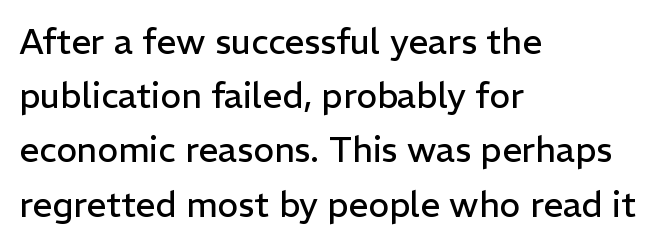
{"serif": "no", "italic": "no", "bold": "no", "weight": "regular", "width": "normal", "stroke_contrast": "low", "x_height": "medium", "monospaced": "no", "underline": "no", "align": "left", "line_spacing": "normal", "line_spacing_ratio": 1.55, "letter_spacing": "normal", "letter_spacing_em": 0.0, "glyph_px": 35}
